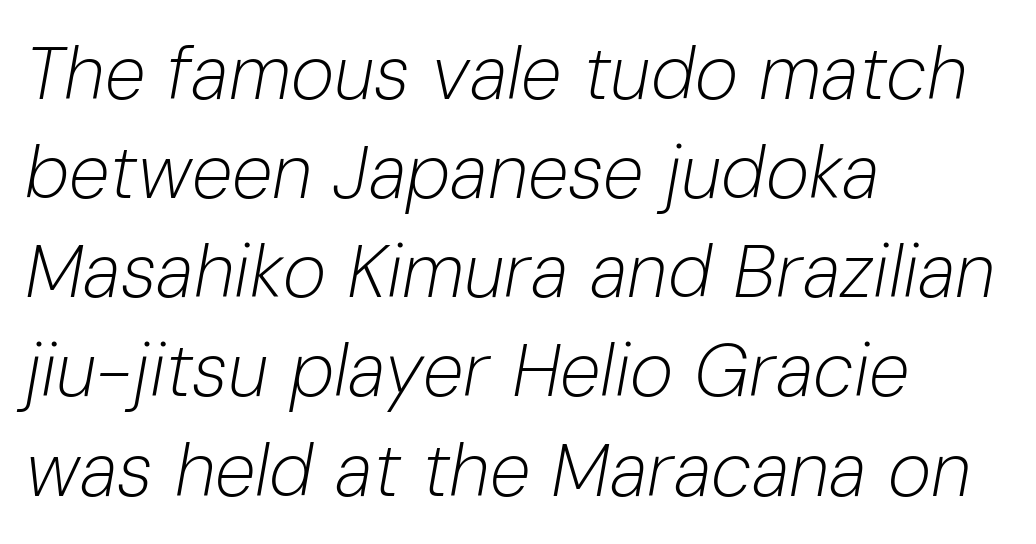
Q: Is the text bold? A: No.
Q: Is the text italic (slanted)? A: Yes, it leans right by about 10 degrees.
Q: Is the text underlined? A: No.
Q: How is the paragraph aligned? A: Left-aligned.
Q: Is the spacing between letters normal or unusually wide? A: Normal.
Q: Is the spacing between lines tight, normal or loose? A: Normal.
Q: Width (condensed, normal, or wide)? A: Normal.
Q: Stroke contrast? A: Low.
Q: x-height? A: Medium.
Q: Monospaced? A: No.
